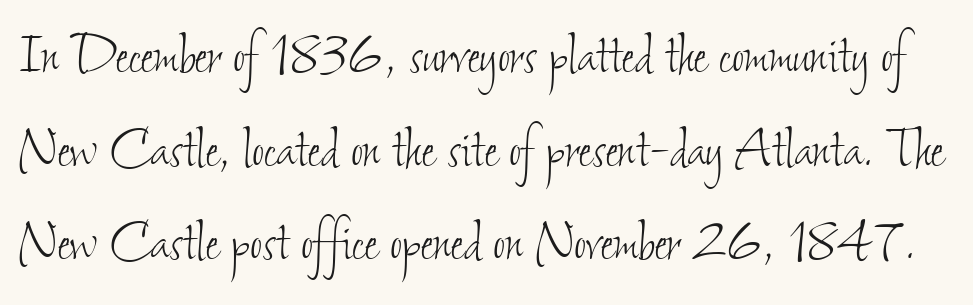
The image shows 66 px thin, condensed type; set normal line spacing (1.42x), normal letter spacing, not underlined; low stroke contrast and a small x-height.
